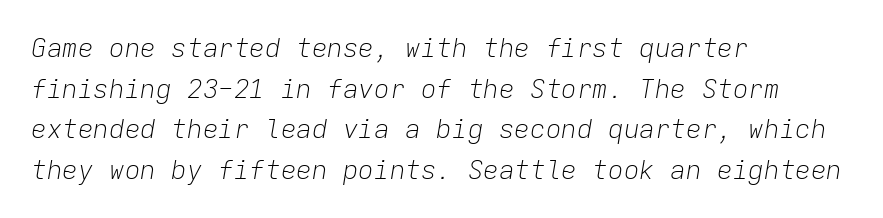
Q: Is the text bold? A: No.
Q: Is the text italic (slanted)? A: Yes, it leans right by about 9 degrees.
Q: Is the text underlined? A: No.
Q: How is the paragraph aligned? A: Left-aligned.
Q: Is the spacing between letters normal or unusually wide? A: Normal.
Q: Is the spacing between lines tight, normal or loose? A: Normal.
